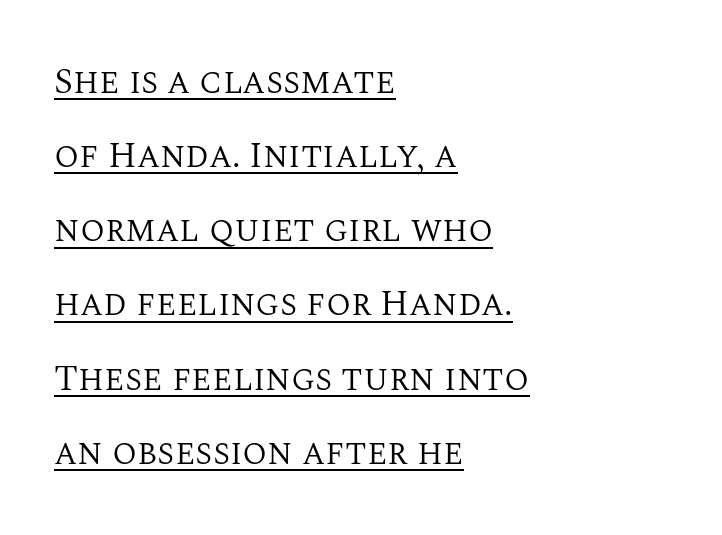
{"serif": "yes", "italic": "no", "bold": "no", "weight": "regular", "width": "normal", "stroke_contrast": "medium", "x_height": "large", "monospaced": "no", "underline": "yes", "align": "left", "line_spacing": "loose", "line_spacing_ratio": 2.06, "letter_spacing": "normal", "letter_spacing_em": 0.0, "glyph_px": 36}
